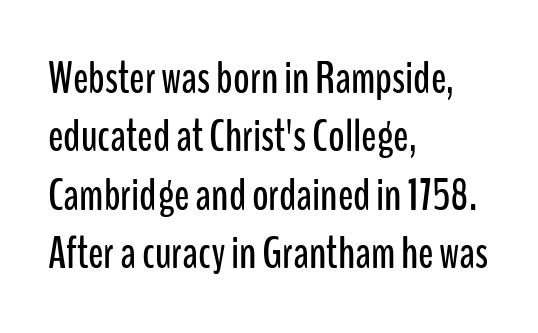
{"serif": "no", "italic": "no", "width": "condensed", "stroke_contrast": "low", "x_height": "medium", "monospaced": "no", "underline": "no", "align": "left", "line_spacing": "normal", "line_spacing_ratio": 1.3, "letter_spacing": "normal", "letter_spacing_em": 0.0, "glyph_px": 45}
